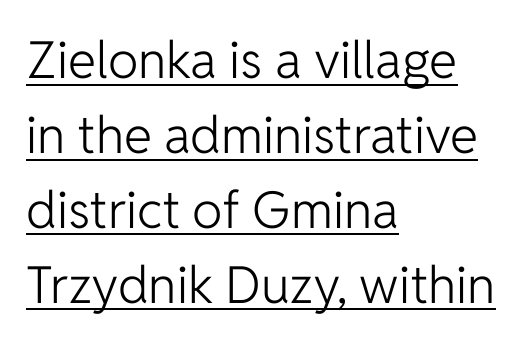
The image shows 51 px light sans-serif type, upright; set left-aligned, normal line spacing (1.47x), normal letter spacing, underlined; low stroke contrast and a medium x-height.
